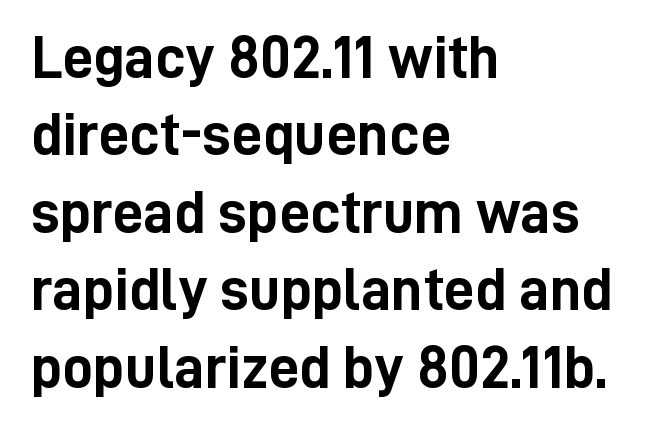
Q: Is the text bold? A: Yes.
Q: Is the text italic (slanted)? A: No, it is upright.
Q: Is the typeface a serif or a sans-serif typeface? A: Sans-serif.
Q: Is the text underlined? A: No.
Q: How is the paragraph aligned? A: Left-aligned.
Q: Is the spacing between letters normal or unusually wide? A: Normal.
Q: Is the spacing between lines tight, normal or loose? A: Normal.
Q: Width (condensed, normal, or wide)? A: Condensed.
Q: Stroke contrast? A: Low.
Q: x-height? A: Medium.
Q: Monospaced? A: No.
